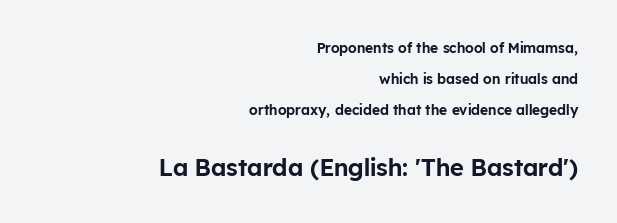
This block would shrink considerably if given ordinary leading; it's expanded now. Words float on clear page, feet unadorned. Italic? Not at all — the glyphs are vertical. This sample uses plain, unmodified letter spacing.
